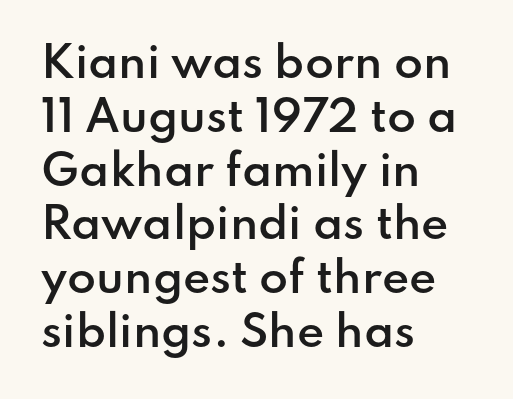
Q: Is the text bold? A: Semi-bold.
Q: Is the text italic (slanted)? A: No, it is upright.
Q: Is the typeface a serif or a sans-serif typeface? A: Sans-serif.
Q: Is the text underlined? A: No.
Q: How is the paragraph aligned? A: Left-aligned.
Q: Is the spacing between letters normal or unusually wide? A: Normal.
Q: Is the spacing between lines tight, normal or loose? A: Normal.
Q: Width (condensed, normal, or wide)? A: Normal.
Q: Stroke contrast? A: Low.
Q: x-height? A: Small.
Q: Monospaced? A: No.
